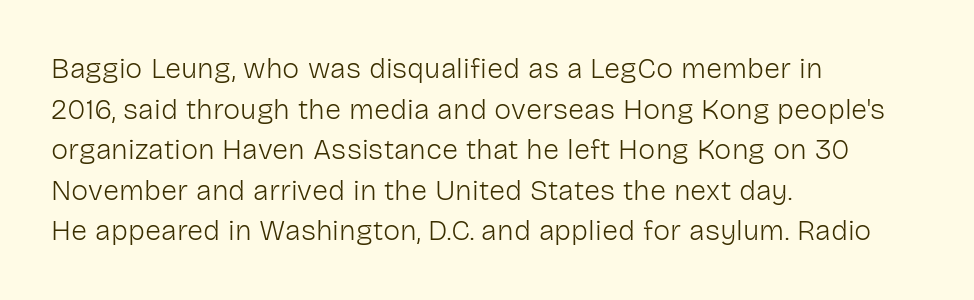
{"serif": "no", "italic": "no", "bold": "no", "weight": "light", "width": "normal", "stroke_contrast": "low", "x_height": "medium", "monospaced": "no", "underline": "no", "align": "left", "line_spacing": "normal", "line_spacing_ratio": 1.4, "letter_spacing": "normal", "letter_spacing_em": 0.0, "glyph_px": 29}
